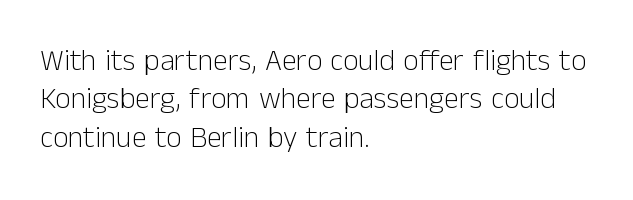
{"serif": "no", "italic": "no", "bold": "no", "weight": "light", "width": "normal", "stroke_contrast": "low", "x_height": "medium", "monospaced": "no", "underline": "no", "align": "left", "line_spacing": "normal", "line_spacing_ratio": 1.28, "letter_spacing": "normal", "letter_spacing_em": 0.0, "glyph_px": 30}
